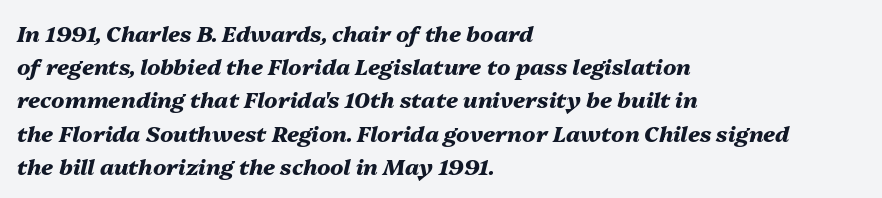
{"italic": "yes", "lean": "right", "slant_degrees": 13, "bold": "yes", "underline": "no", "align": "left", "line_spacing": "normal", "line_spacing_ratio": 1.51, "letter_spacing": "normal", "letter_spacing_em": 0.0, "glyph_px": 22}
